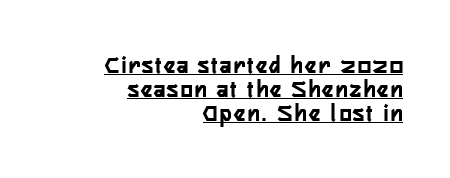
{"italic": "no", "bold": "yes", "underline": "yes", "align": "right", "line_spacing": "tight", "line_spacing_ratio": 0.96, "glyph_px": 25}
